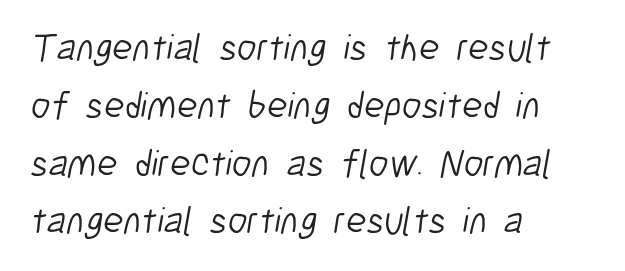
The image shows 38 px light, condensed sans-serif type; set left-aligned, normal line spacing (1.52x), normal letter spacing, not underlined; low stroke contrast and a medium x-height.
